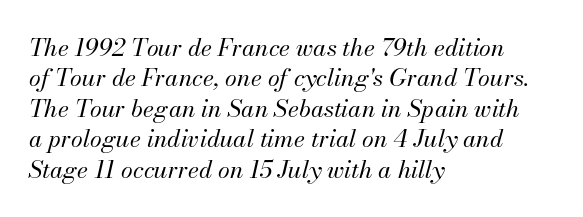
Q: Is the text bold? A: No.
Q: Is the text italic (slanted)? A: Yes, it leans right by about 13 degrees.
Q: Is the text underlined? A: No.
Q: How is the paragraph aligned? A: Left-aligned.
Q: Is the spacing between letters normal or unusually wide? A: Normal.
Q: Is the spacing between lines tight, normal or loose? A: Normal.
